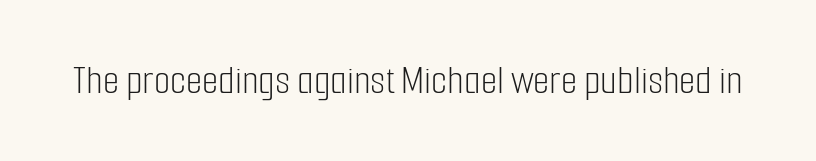
The image shows 42 px light, condensed sans-serif type, upright; set normal letter spacing, not underlined; low stroke contrast and a medium x-height.
